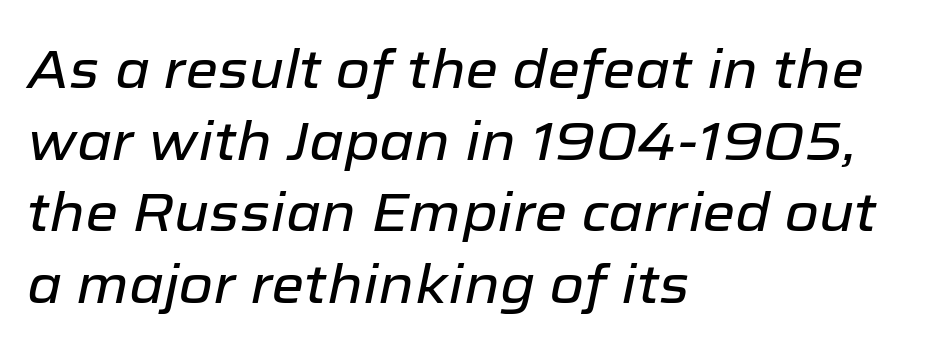
Just letters on the line, the space beneath them empty. The rag falls on the right side of this text block. Rendered with sloped, italic letterforms. A typesetter would call this leading conventional body-copy spacing. Here the glyphs are tracked normally, forming tight word shapes. This sample has the flowing, uneven cadence of proportional lettering.
